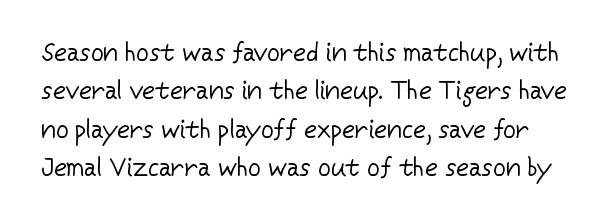
Lines of text with bare space underneath. Is the stroke heavy? The answer is a plain regular-or-lighter. Italic? Not at all — the glyphs are vertical. Whoever set this chose a conventional vertical rhythm. Is the letter spacing exaggerated? No — it looks like the ordinary default.
